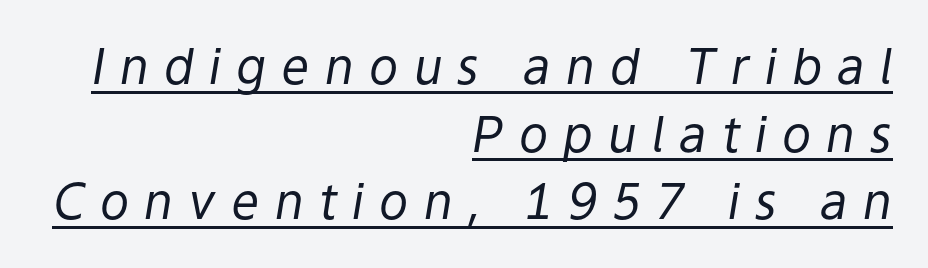
The face used here is proportionally spaced, like ordinary book or web type. This is oblique type, the kind used for emphasis or titles. The lines sit at an ordinary, default distance from one another. Is the type heavy? It reads as light-to-regular instead. Is the block centered? No — it sits flush against the right margin. Underline: present.
